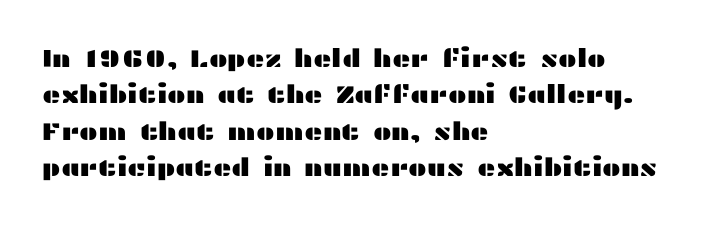
The image shows 25 px text type, upright; set left-aligned, normal line spacing (1.46x), normal letter spacing, not underlined.
